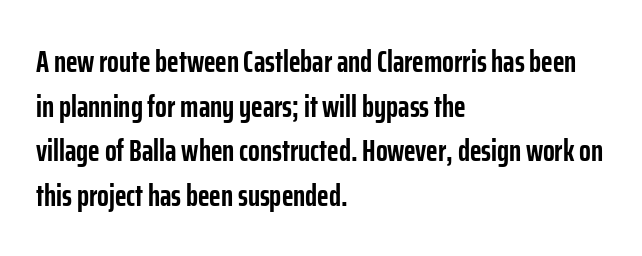
The image shows 31 px semibold, condensed sans-serif type, upright; set left-aligned, normal line spacing (1.44x), normal letter spacing, not underlined; low stroke contrast and a medium x-height.
